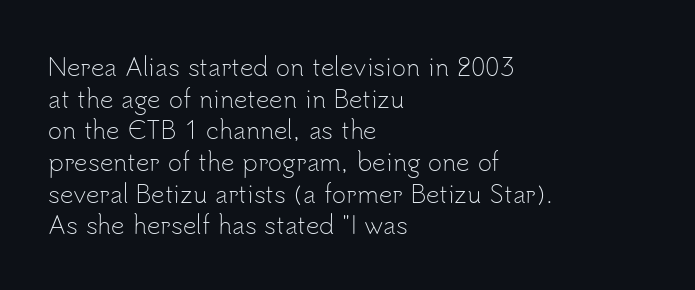
{"italic": "no", "bold": "no", "underline": "no", "align": "left", "line_spacing": "normal", "line_spacing_ratio": 1.32, "letter_spacing": "normal", "letter_spacing_em": 0.0, "glyph_px": 24}
